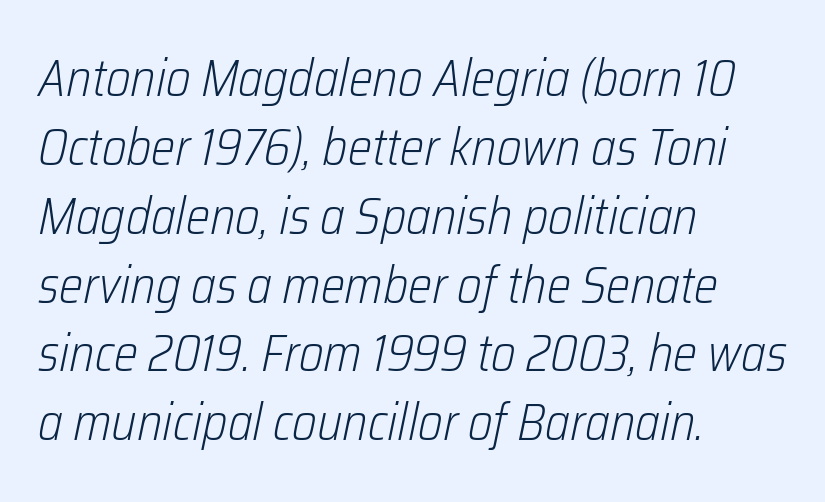
The rows are spaced the way most documents space them. The string is rendered with underlining switched off. A typesetter would call this proportional, since set widths differ per character. The face looks like a standard text weight, possibly lighter. Compared with ordinary roman type, these characters are visibly tilted.
